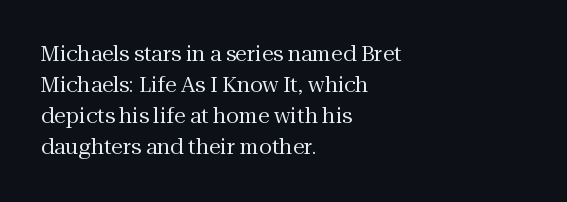
The image shows 21 px text type, upright; set left-aligned, normal line spacing (1.48x), normal letter spacing, not underlined.
